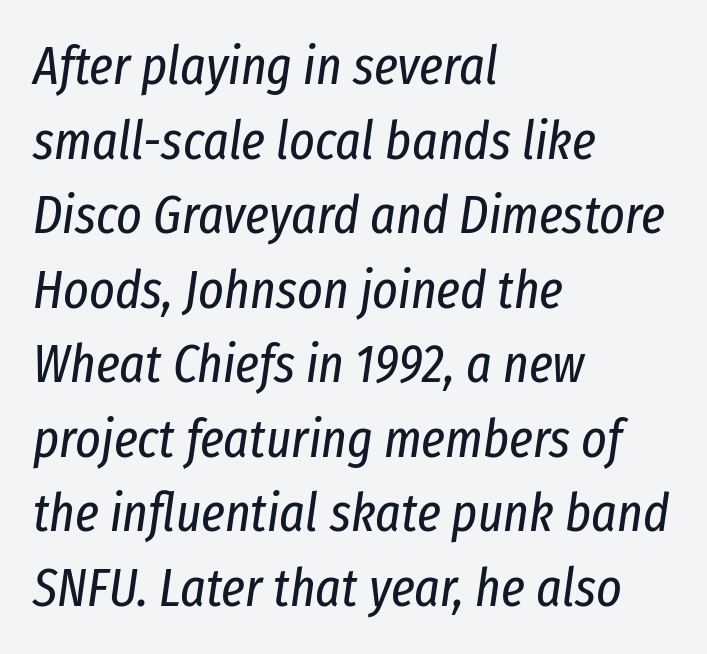
The image shows 54 px regular-weight, condensed type, italic (leaning right); set left-aligned, normal line spacing (1.38x), normal letter spacing, not underlined; low stroke contrast and a medium x-height.
